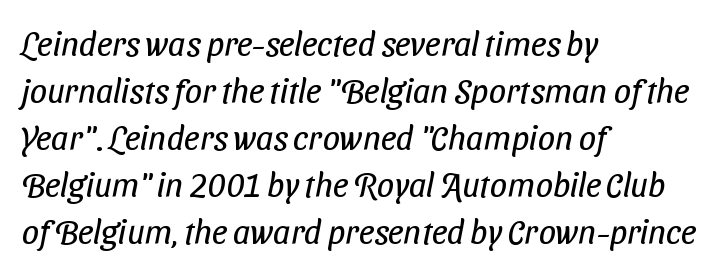
The image shows 34 px regular-weight, condensed sans-serif type; set left-aligned, normal line spacing (1.38x), normal letter spacing, not underlined; low stroke contrast and a medium x-height.
